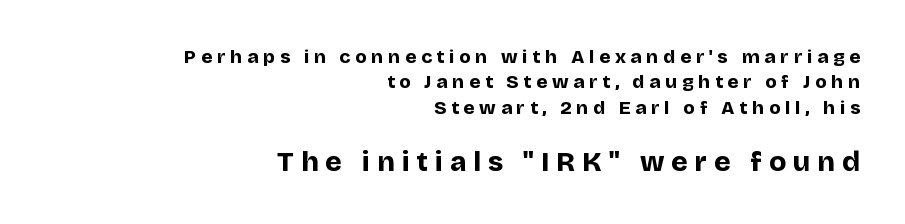
The image shows 28 px bold sans-serif type, upright; set right-aligned, normal line spacing (1.34x), unusually wide letter spacing (+0.25 em), not underlined; the second (bottom) block is 1.47x larger; low stroke contrast and a large x-height.
